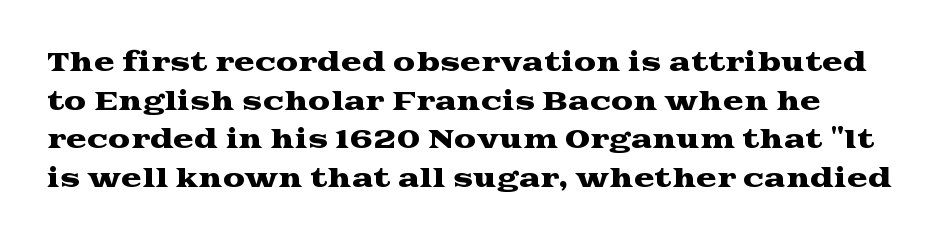
This is the regular roman posture of the typeface. Check the space under the baseline: it is left empty. Does extra space separate the letters? No, they use regular spacing. Leading: standard.
